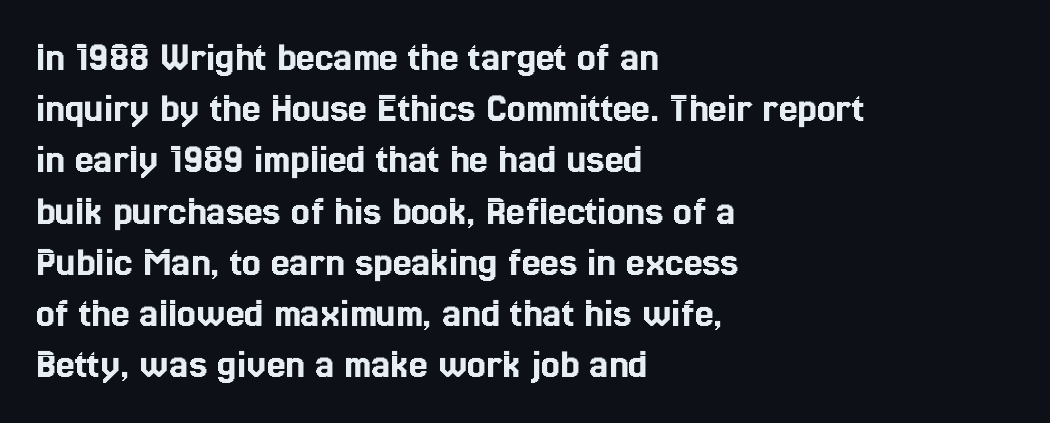
Does the lettering tilt? It doesn't — this is upright. Each word holds together tightly as a unit, with standard inter-letter gaps. The setting favours the left margin, as ordinary paragraphs usually do. Lines of text with bare space underneath. These lines are rendered in a variable-pitch font.
